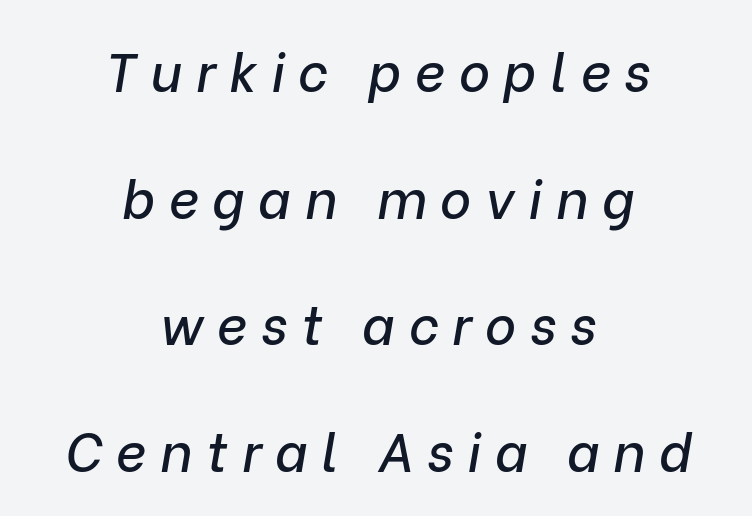
Q: Is the text italic (slanted)? A: Yes, it leans right by about 9 degrees.
Q: Is the text underlined? A: No.
Q: How is the paragraph aligned? A: Centered.
Q: Is the spacing between letters normal or unusually wide? A: Unusually wide.
Q: Is the spacing between lines tight, normal or loose? A: Loose.
Q: Width (condensed, normal, or wide)? A: Normal.
Q: Stroke contrast? A: Low.
Q: x-height? A: Medium.
Q: Monospaced? A: No.
